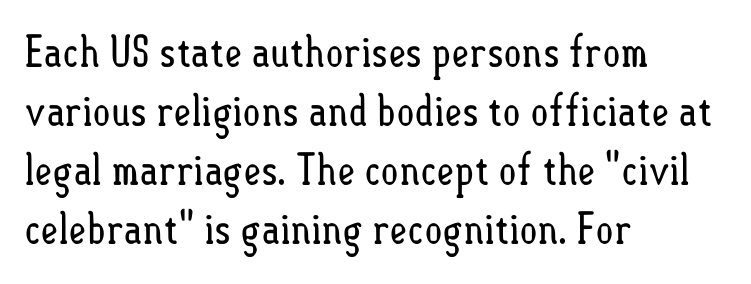
Q: Is the text bold? A: No.
Q: Is the text italic (slanted)? A: No, it is upright.
Q: Is the text underlined? A: No.
Q: How is the paragraph aligned? A: Left-aligned.
Q: Is the spacing between letters normal or unusually wide? A: Normal.
Q: Is the spacing between lines tight, normal or loose? A: Normal.
Q: Width (condensed, normal, or wide)? A: Condensed.
Q: Stroke contrast? A: Low.
Q: x-height? A: Small.
Q: Monospaced? A: No.
